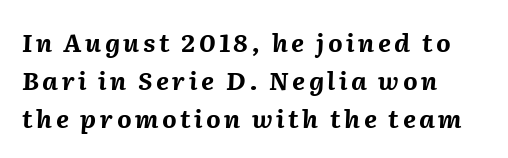
{"italic": "yes", "lean": "right", "slant_degrees": 2, "bold": "yes", "underline": "no", "align": "left", "line_spacing": "normal", "line_spacing_ratio": 1.52, "glyph_px": 25}
